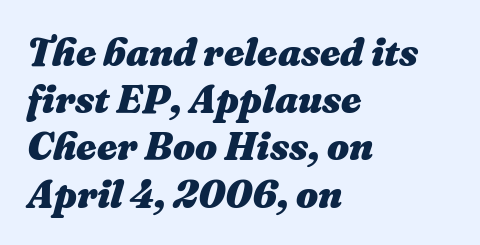
The image shows 39 px heavy type, italic (leaning right); set left-aligned, line spacing 1.21x, normal letter spacing, not underlined; medium stroke contrast and a medium x-height.
